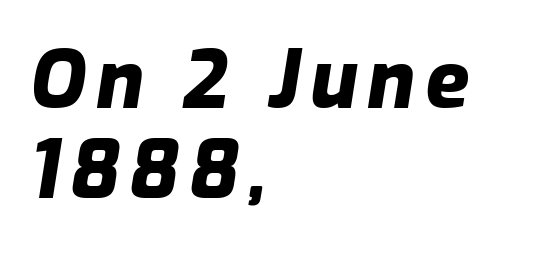
{"italic": "yes", "lean": "right", "slant_degrees": 9, "bold": "yes", "weight": "heavy", "width": "normal", "stroke_contrast": "low", "x_height": "medium", "monospaced": "no", "underline": "no", "align": "left", "line_spacing": "tight", "line_spacing_ratio": 1.13, "glyph_px": 80}
